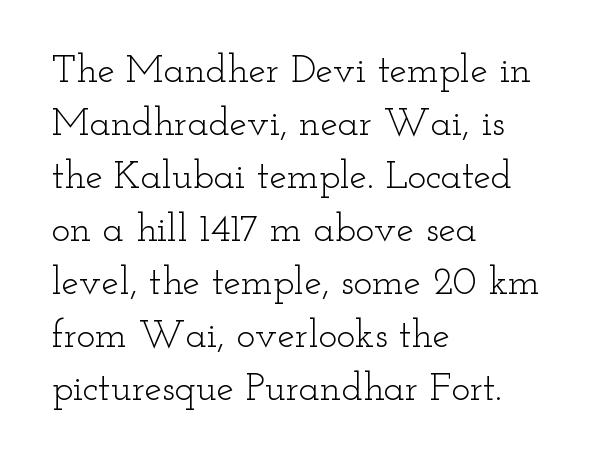
{"serif": "yes", "italic": "no", "bold": "no", "weight": "light", "width": "wide", "stroke_contrast": "low", "x_height": "small", "monospaced": "no", "underline": "no", "align": "left", "line_spacing": "normal", "line_spacing_ratio": 1.36, "letter_spacing": "normal", "letter_spacing_em": 0.0, "glyph_px": 39}
